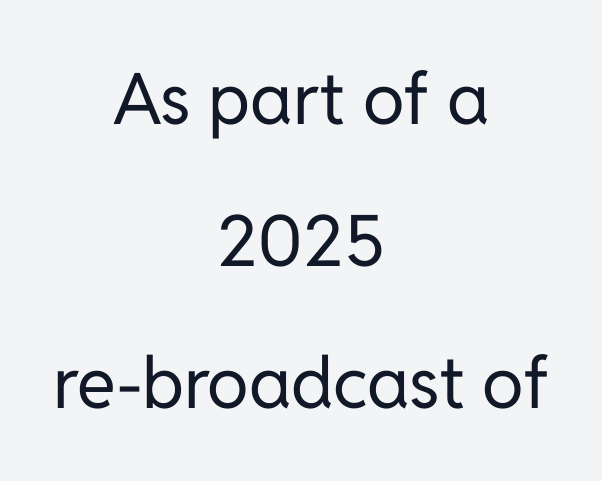
Q: Is the text bold? A: No.
Q: Is the text italic (slanted)? A: No, it is upright.
Q: Is the typeface a serif or a sans-serif typeface? A: Sans-serif.
Q: Is the text underlined? A: No.
Q: How is the paragraph aligned? A: Centered.
Q: Is the spacing between letters normal or unusually wide? A: Normal.
Q: Is the spacing between lines tight, normal or loose? A: Loose.
Q: Width (condensed, normal, or wide)? A: Normal.
Q: Stroke contrast? A: Low.
Q: x-height? A: Medium.
Q: Monospaced? A: No.
